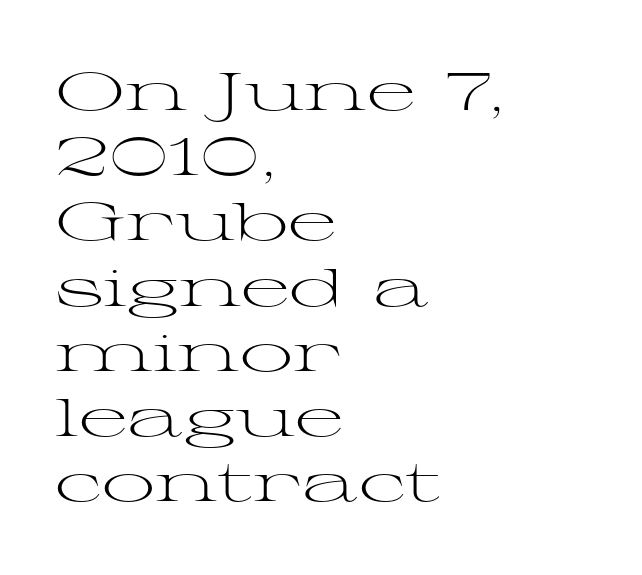
The image shows 53 px light, wide serif type, upright; set left-aligned, line spacing 1.23x, normal letter spacing, not underlined; medium stroke contrast and a medium x-height.
